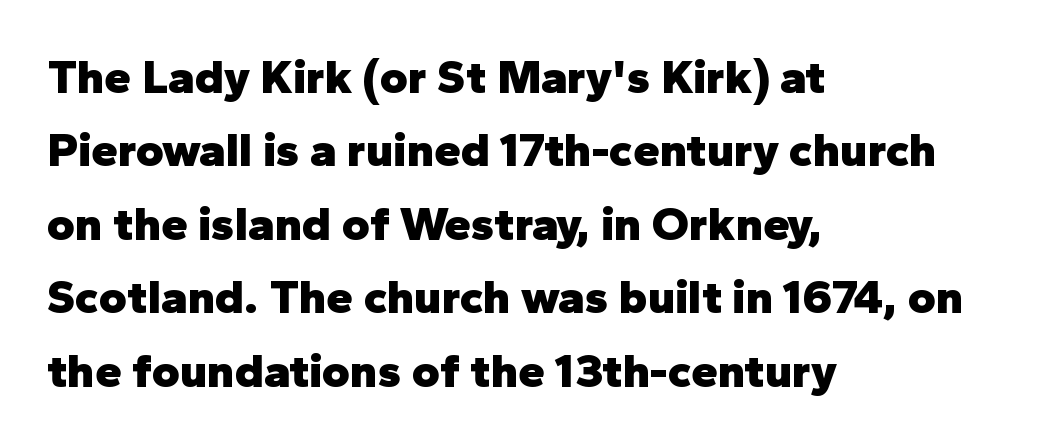
The image shows 48 px heavy sans-serif type, upright; set left-aligned, normal line spacing (1.53x), normal letter spacing, not underlined; low stroke contrast and a medium x-height.
